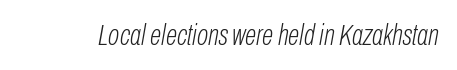
{"italic": "yes", "lean": "right", "slant_degrees": 10, "bold": "no", "weight": "light", "width": "condensed", "stroke_contrast": "low", "x_height": "medium", "monospaced": "no", "underline": "no", "letter_spacing": "normal", "letter_spacing_em": 0.0, "glyph_px": 30}
